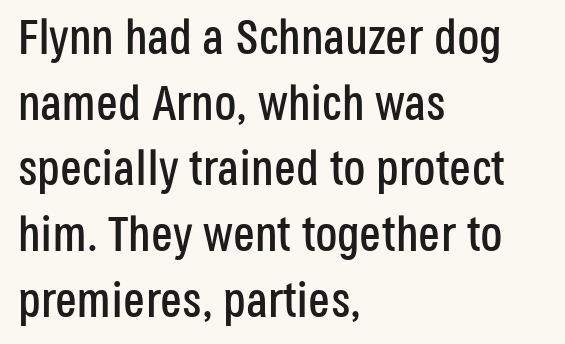
Q: Is the text italic (slanted)? A: No, it is upright.
Q: Is the typeface a serif or a sans-serif typeface? A: Sans-serif.
Q: Is the text underlined? A: No.
Q: How is the paragraph aligned? A: Left-aligned.
Q: Is the spacing between letters normal or unusually wide? A: Normal.
Q: Is the spacing between lines tight, normal or loose? A: Normal.
Q: Width (condensed, normal, or wide)? A: Condensed.
Q: Stroke contrast? A: Low.
Q: x-height? A: Large.
Q: Monospaced? A: No.
